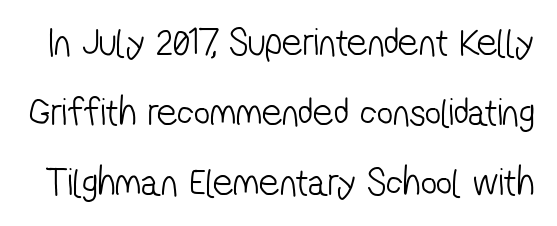
{"serif": "no", "bold": "no", "weight": "light", "width": "condensed", "stroke_contrast": "low", "x_height": "medium", "monospaced": "no", "underline": "no", "line_spacing_ratio": 1.75, "letter_spacing": "normal", "letter_spacing_em": 0.0, "glyph_px": 40}
